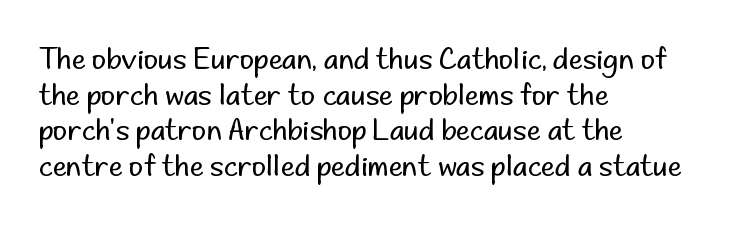
The line-height multiplier appears to be the usual default. No italicization has been applied; the sample stays upright. A typesetter would call this proportional, since set widths differ per character. Underline: absent. The gaps between neighbouring characters are ordinary and unremarkable.
